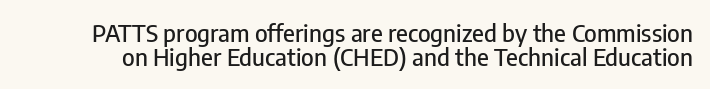
Summary of vertical rhythm: compact, with narrow interline spacing. No word sits above an underline. Standard letterfit; no display-style spreading of the glyphs. Every character sits straight up, as roman type does.
